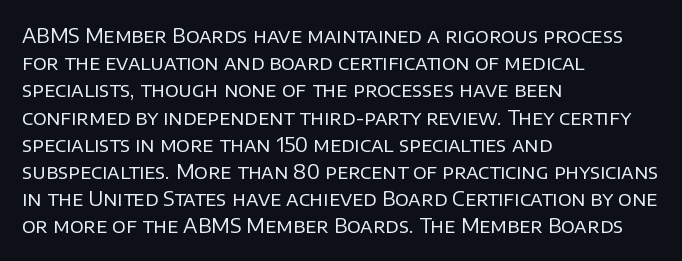
{"italic": "no", "bold": "no", "underline": "no", "align": "left", "line_spacing": "normal", "line_spacing_ratio": 1.36, "letter_spacing": "normal", "letter_spacing_em": 0.0, "glyph_px": 20}
